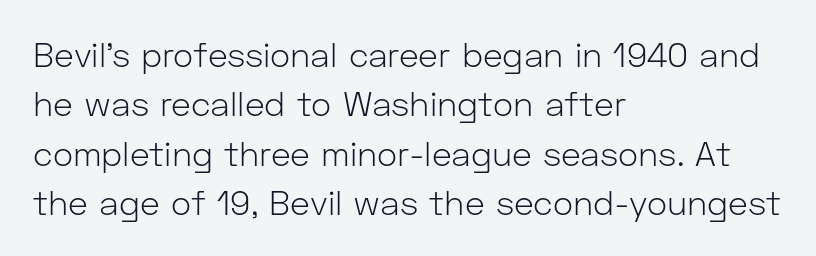
{"serif": "no", "italic": "no", "bold": "no", "weight": "light", "width": "normal", "stroke_contrast": "low", "x_height": "medium", "monospaced": "no", "underline": "no", "align": "left", "line_spacing": "normal", "line_spacing_ratio": 1.45, "letter_spacing": "normal", "letter_spacing_em": 0.0, "glyph_px": 34}
